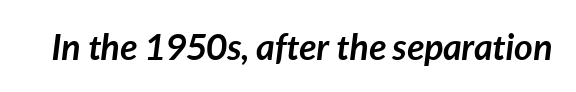
Q: Is the text bold? A: Yes.
Q: Is the text italic (slanted)? A: Yes, it leans right by about 7 degrees.
Q: Is the text underlined? A: No.
Q: Is the spacing between letters normal or unusually wide? A: Normal.
Q: Width (condensed, normal, or wide)? A: Normal.
Q: Stroke contrast? A: Low.
Q: x-height? A: Medium.
Q: Monospaced? A: No.
